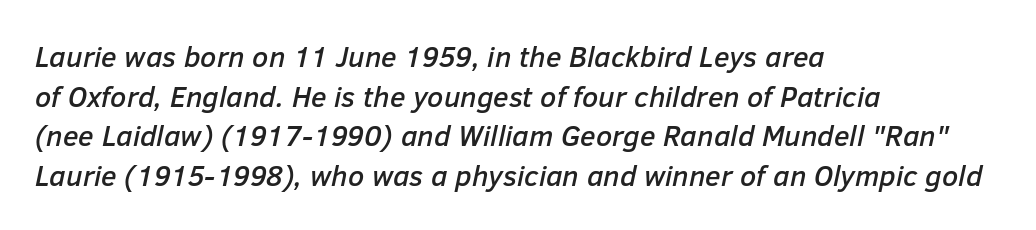
{"italic": "yes", "lean": "right", "slant_degrees": 12, "width": "normal", "stroke_contrast": "low", "x_height": "medium", "monospaced": "no", "underline": "no", "align": "left", "line_spacing": "normal", "line_spacing_ratio": 1.37, "letter_spacing": "normal", "letter_spacing_em": 0.0, "glyph_px": 29}
